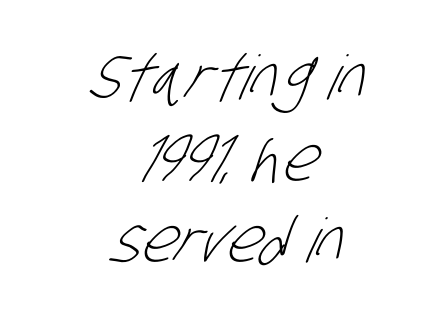
{"serif": "no", "bold": "no", "weight": "light", "width": "condensed", "stroke_contrast": "low", "x_height": "large", "monospaced": "no", "underline": "no", "align": "center", "line_spacing": "normal", "line_spacing_ratio": 1.34, "letter_spacing": "normal", "letter_spacing_em": 0.0, "glyph_px": 61}
